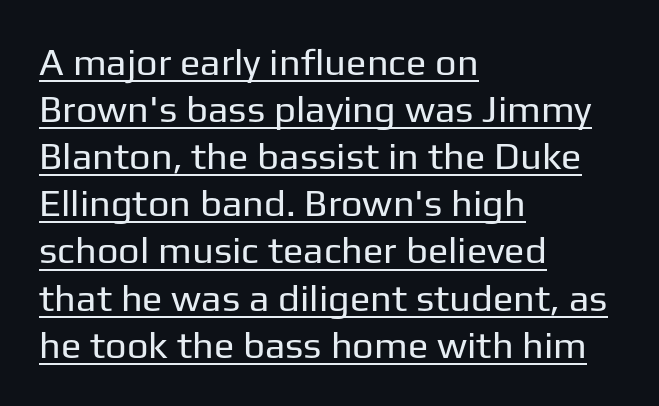
The image shows 38 px regular-weight sans-serif type, upright; set left-aligned, line spacing 1.24x, normal letter spacing, underlined; low stroke contrast and a medium x-height.
